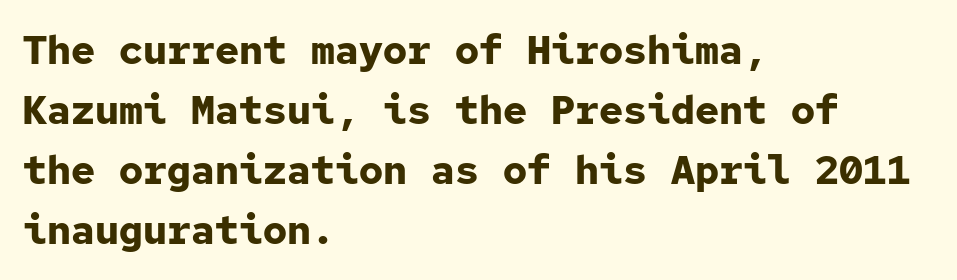
Q: Is the text bold? A: Yes.
Q: Is the text italic (slanted)? A: No, it is upright.
Q: Is the typeface a serif or a sans-serif typeface? A: Sans-serif.
Q: Is the text underlined? A: No.
Q: How is the paragraph aligned? A: Left-aligned.
Q: Is the spacing between letters normal or unusually wide? A: Normal.
Q: Is the spacing between lines tight, normal or loose? A: Normal.
Q: Width (condensed, normal, or wide)? A: Normal.
Q: Stroke contrast? A: Low.
Q: x-height? A: Medium.
Q: Monospaced? A: Yes.
